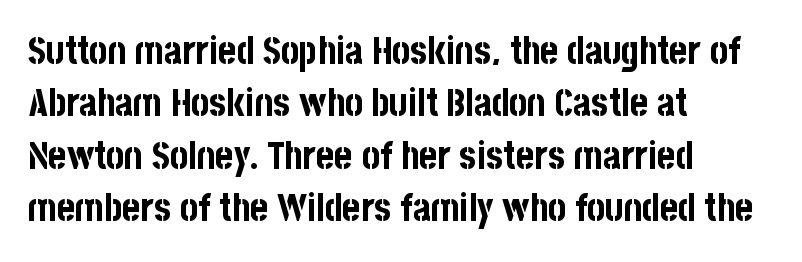
Q: Is the text bold? A: Yes.
Q: Is the text italic (slanted)? A: No, it is upright.
Q: Is the typeface a serif or a sans-serif typeface? A: Sans-serif.
Q: Is the text underlined? A: No.
Q: How is the paragraph aligned? A: Left-aligned.
Q: Is the spacing between letters normal or unusually wide? A: Normal.
Q: Is the spacing between lines tight, normal or loose? A: Normal.
Q: Width (condensed, normal, or wide)? A: Condensed.
Q: Stroke contrast? A: Low.
Q: x-height? A: Large.
Q: Monospaced? A: No.
